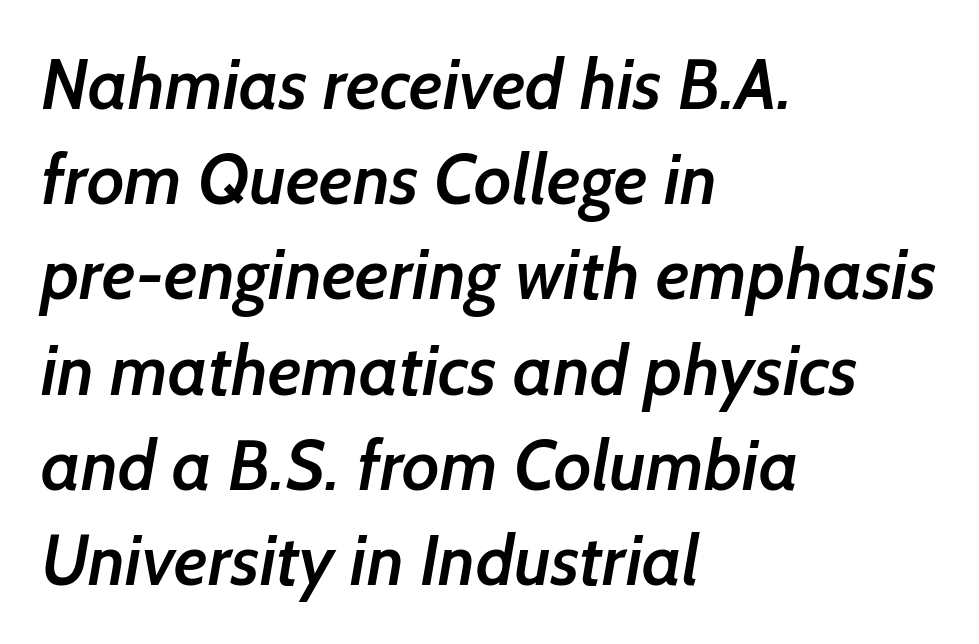
The image shows 70 px semibold sans-serif type; set left-aligned, normal line spacing (1.36x), normal letter spacing, not underlined; low stroke contrast and a medium x-height.
